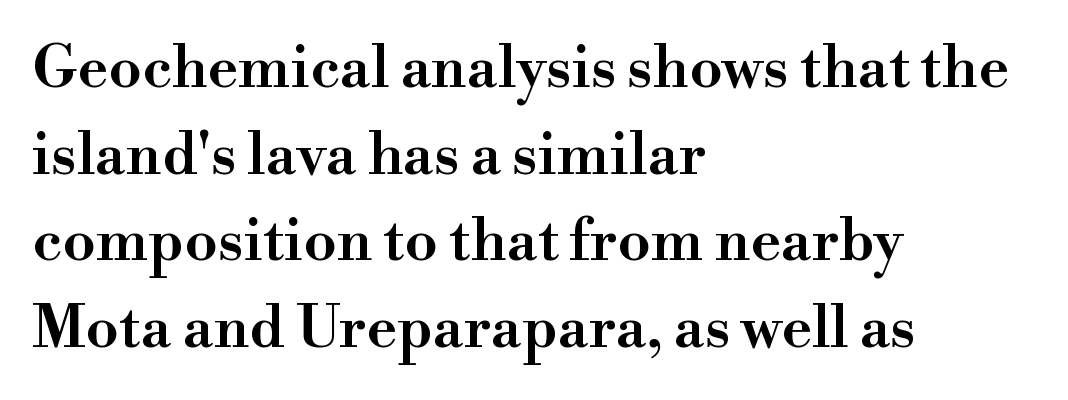
The image shows 59 px semibold serif type, upright; set left-aligned, normal line spacing (1.47x), normal letter spacing, not underlined; high stroke contrast and a small x-height.
